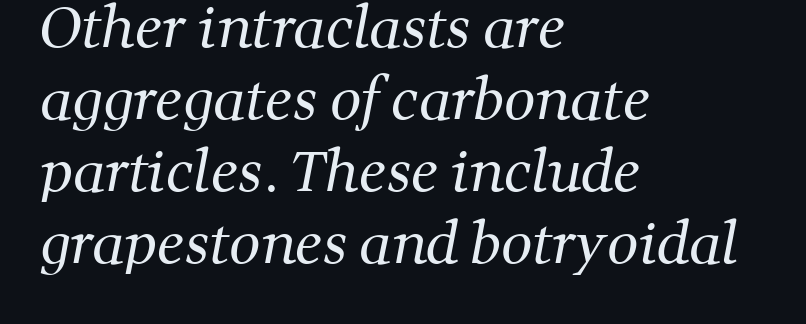
The image shows 55 px regular-weight serif type; set left-aligned, normal line spacing (1.31x), normal letter spacing, not underlined; medium stroke contrast and a medium x-height.
